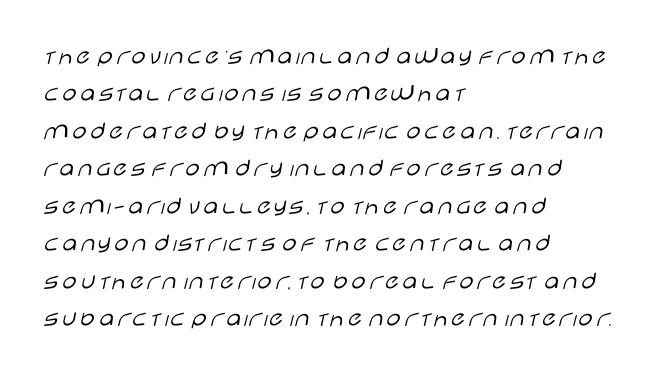
Q: Is the text bold? A: No.
Q: Is the text italic (slanted)? A: Yes.
Q: Is the text underlined? A: No.
Q: How is the paragraph aligned? A: Left-aligned.
Q: Is the spacing between letters normal or unusually wide? A: Normal.
Q: Is the spacing between lines tight, normal or loose? A: Normal.
